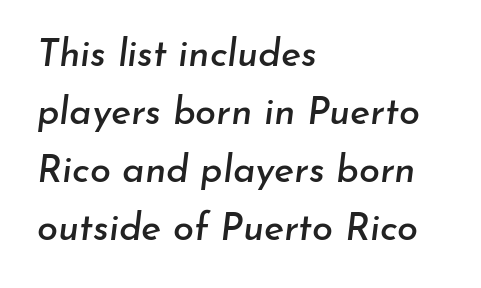
The image shows 38 px text type, italic (leaning right); set left-aligned, normal line spacing (1.53x), normal letter spacing, not underlined; low stroke contrast and a small x-height.
